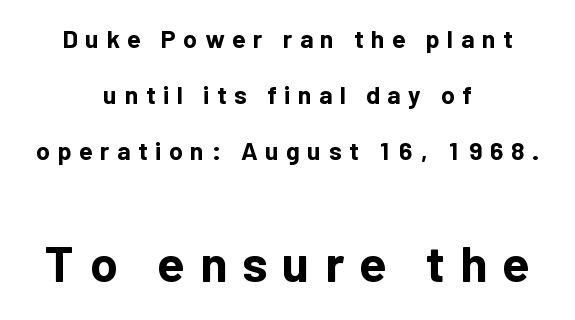
Q: Is the text bold? A: Yes.
Q: Is the text italic (slanted)? A: No, it is upright.
Q: Is the typeface a serif or a sans-serif typeface? A: Sans-serif.
Q: Is the text underlined? A: No.
Q: How is the paragraph aligned? A: Centered.
Q: Is the spacing between letters normal or unusually wide? A: Unusually wide.
Q: Is the spacing between lines tight, normal or loose? A: Loose.
Q: Which block of text is set in a larger size, the first (top) or the second (bottom)? A: The second (bottom) one.
Q: Width (condensed, normal, or wide)? A: Normal.
Q: Stroke contrast? A: Low.
Q: x-height? A: Medium.
Q: Monospaced? A: No.
